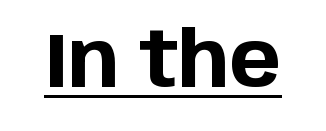
The image shows 77 px bold sans-serif type, upright; set normal letter spacing, underlined; low stroke contrast and a large x-height.
